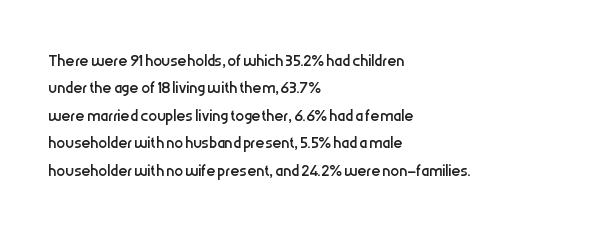
{"italic": "no", "bold": "no", "underline": "no", "align": "left", "line_spacing": "normal", "line_spacing_ratio": 1.25, "letter_spacing": "normal", "letter_spacing_em": 0.0, "glyph_px": 22}
